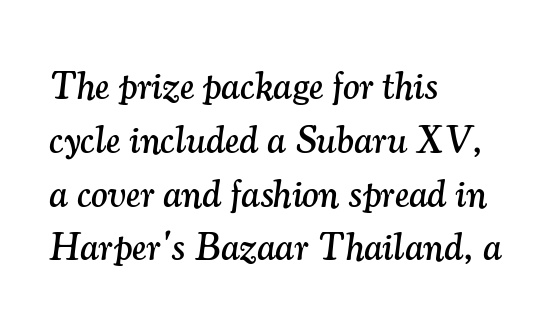
Q: Is the text italic (slanted)? A: Yes, it leans right by about 7 degrees.
Q: Is the typeface a serif or a sans-serif typeface? A: Serif.
Q: Is the text underlined? A: No.
Q: How is the paragraph aligned? A: Left-aligned.
Q: Is the spacing between letters normal or unusually wide? A: Normal.
Q: Is the spacing between lines tight, normal or loose? A: Normal.
Q: Width (condensed, normal, or wide)? A: Normal.
Q: Stroke contrast? A: Medium.
Q: x-height? A: Small.
Q: Monospaced? A: No.
